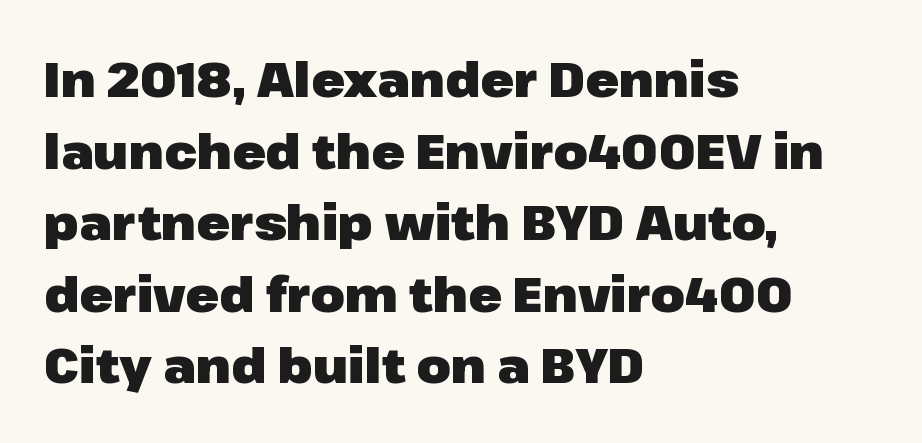
The image shows 49 px heavy sans-serif type, upright; set left-aligned, normal line spacing (1.46x), normal letter spacing, not underlined; low stroke contrast and a medium x-height.
